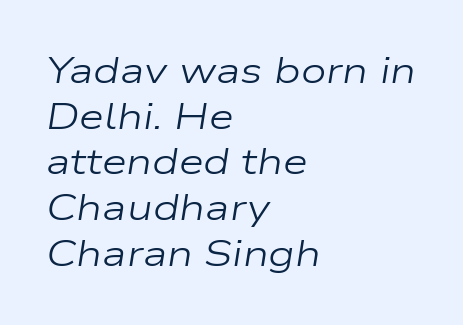
These lines were composed using italics. Each line starts at the same left margin while the right side varies. No word sits above an underline. The passage shown has conventional tracking throughout. You could not count columns in this text — the font is proportionally spaced.
